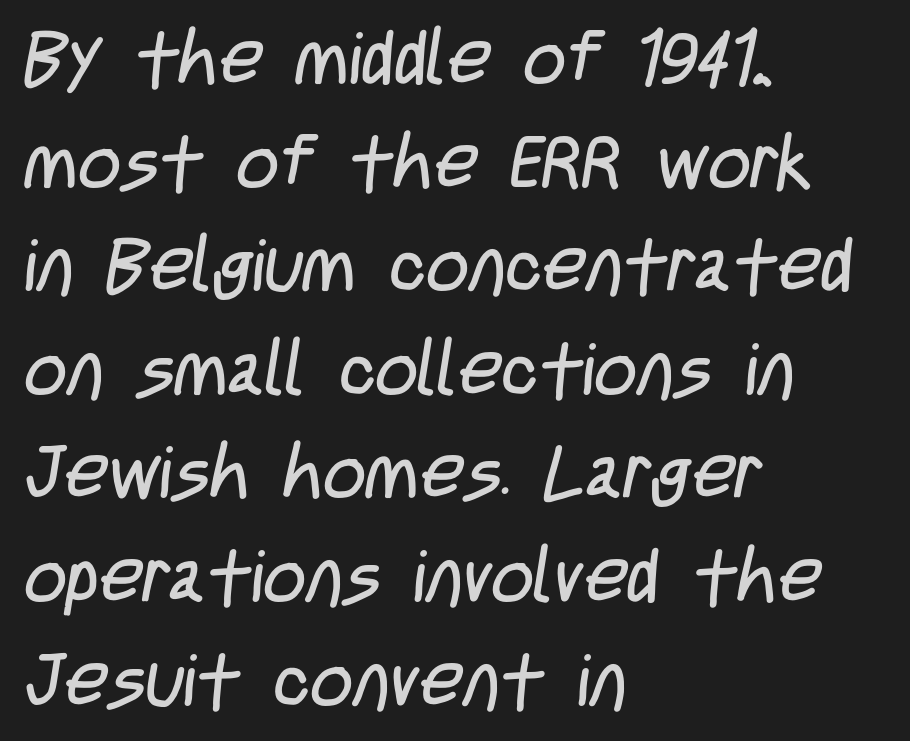
The image shows 74 px regular-weight, condensed sans-serif type; set left-aligned, normal line spacing (1.4x), normal letter spacing, not underlined; low stroke contrast and a large x-height.
